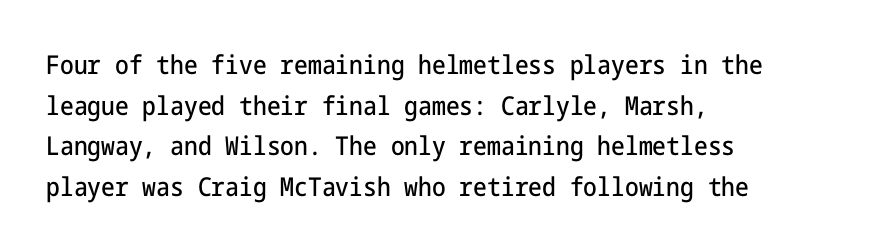
This rendering features lettering with no underline. How are the letters spaced? Ordinarily, with no added tracking. The setting favours the left margin, as ordinary paragraphs usually do. Does the lettering tilt? It doesn't — this is upright. Summary of vertical rhythm: regular, with standard interline spacing.
